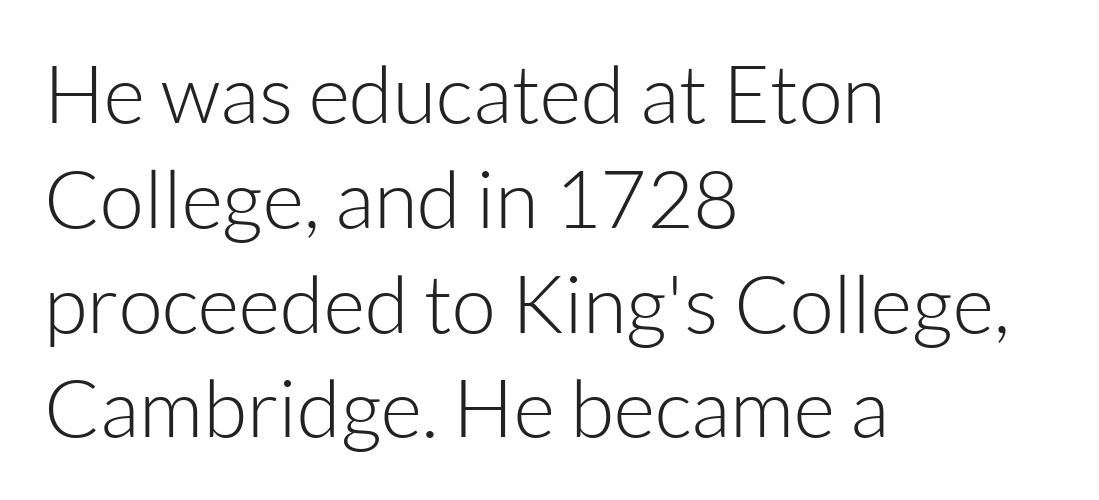
Caption: standard tracking, unaltered. The zone under the glyphs is completely vacant. Baseline-to-baseline distance is the conventional proportion of letter height. Is the type heavy? It reads as light-to-regular instead. The face used here is proportionally spaced, like ordinary book or web type.
